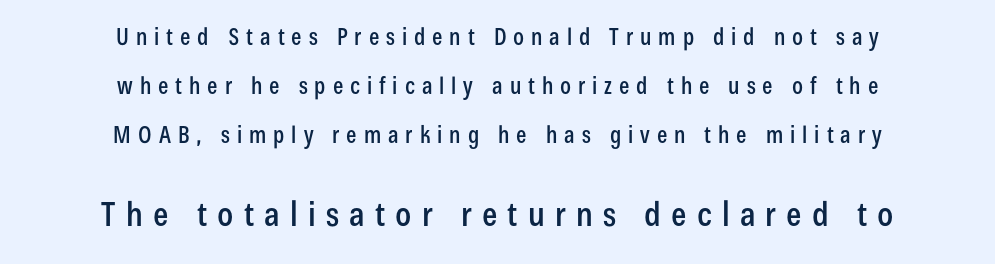
Q: Is the text italic (slanted)? A: No, it is upright.
Q: Is the typeface a serif or a sans-serif typeface? A: Sans-serif.
Q: Is the text underlined? A: No.
Q: How is the paragraph aligned? A: Centered.
Q: Is the spacing between letters normal or unusually wide? A: Unusually wide.
Q: Is the spacing between lines tight, normal or loose? A: Loose.
Q: Which block of text is set in a larger size, the first (top) or the second (bottom)? A: The second (bottom) one.
Q: Width (condensed, normal, or wide)? A: Condensed.
Q: Stroke contrast? A: Low.
Q: x-height? A: Medium.
Q: Monospaced? A: No.
